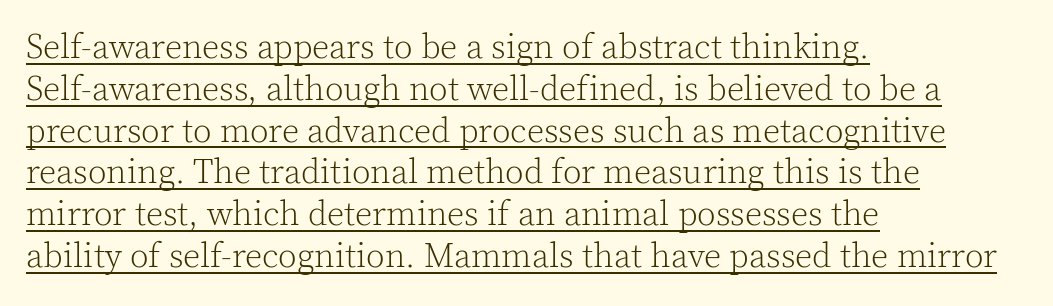
Compared with undecorated copy, this sample adds a rule below the words. Examine the stroke ends and you'll spot serifs. Varying glyph widths throughout — classic text-font behaviour. No extra tracking has been applied to these lines. Every row of glyphs begins at an identical x-position on the left. Is there any slant? The stems are plumb.
